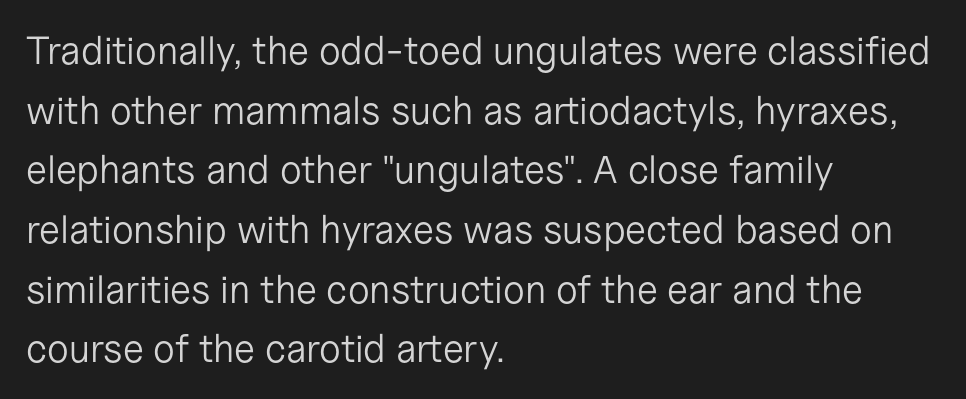
Q: Is the text bold? A: No.
Q: Is the text italic (slanted)? A: No, it is upright.
Q: Is the typeface a serif or a sans-serif typeface? A: Sans-serif.
Q: Is the text underlined? A: No.
Q: How is the paragraph aligned? A: Left-aligned.
Q: Is the spacing between letters normal or unusually wide? A: Normal.
Q: Is the spacing between lines tight, normal or loose? A: Normal.
Q: Width (condensed, normal, or wide)? A: Normal.
Q: Stroke contrast? A: Low.
Q: x-height? A: Medium.
Q: Monospaced? A: No.
